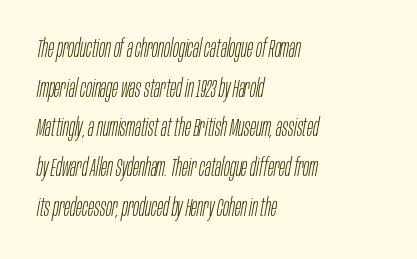
{"italic": "yes", "lean": "right", "slant_degrees": 10, "bold": "no", "underline": "no", "align": "left", "line_spacing": "normal", "line_spacing_ratio": 1.59, "letter_spacing": "normal", "letter_spacing_em": 0.0, "glyph_px": 25}
